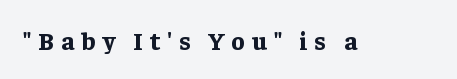
The typesetting leans heavy: a genuine bold. Rendered with straight, roman letterforms. The string is rendered with underlining switched off. Caption: expanded tracking, letters set apart.
